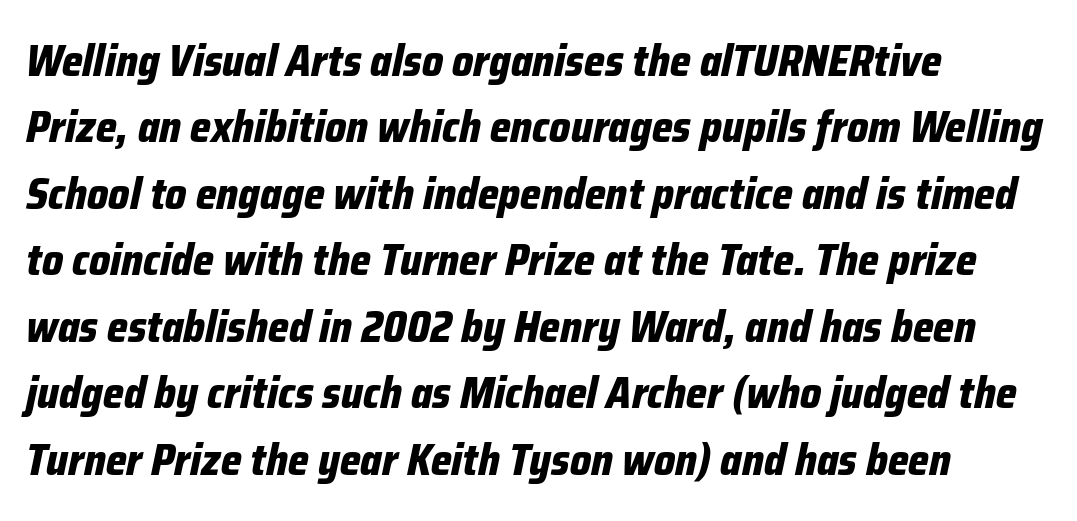
Q: Is the text bold? A: Yes.
Q: Is the text italic (slanted)? A: Yes, it leans right by about 12 degrees.
Q: Is the text underlined? A: No.
Q: How is the paragraph aligned? A: Left-aligned.
Q: Is the spacing between letters normal or unusually wide? A: Normal.
Q: Is the spacing between lines tight, normal or loose? A: Normal.
Q: Width (condensed, normal, or wide)? A: Condensed.
Q: Stroke contrast? A: Low.
Q: x-height? A: Medium.
Q: Monospaced? A: No.
